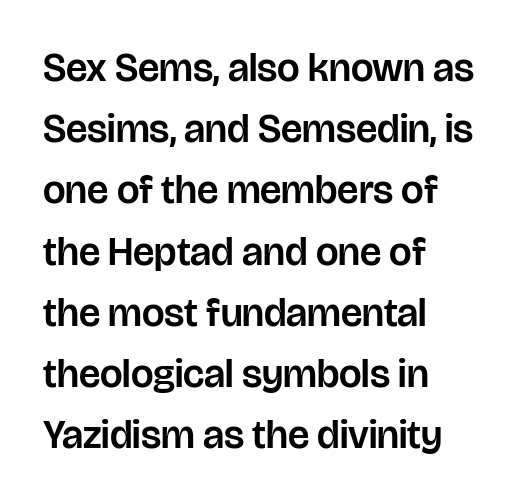
Q: Is the text italic (slanted)? A: No, it is upright.
Q: Is the typeface a serif or a sans-serif typeface? A: Sans-serif.
Q: Is the text underlined? A: No.
Q: How is the paragraph aligned? A: Left-aligned.
Q: Is the spacing between letters normal or unusually wide? A: Normal.
Q: Is the spacing between lines tight, normal or loose? A: Normal.
Q: Width (condensed, normal, or wide)? A: Normal.
Q: Stroke contrast? A: Low.
Q: x-height? A: Large.
Q: Monospaced? A: No.
